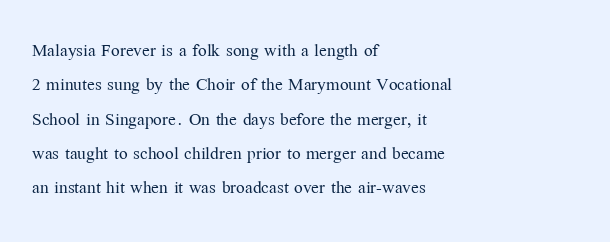
{"italic": "no", "bold": "no", "underline": "no", "align": "left", "line_spacing": "normal", "line_spacing_ratio": 1.49, "letter_spacing": "normal", "letter_spacing_em": 0.0, "glyph_px": 23}
